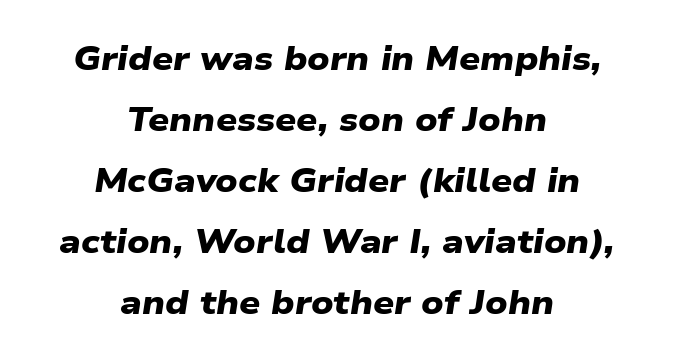
The image shows 33 px heavy, wide sans-serif type; set centered, line spacing 1.85x, normal letter spacing, not underlined; low stroke contrast and a medium x-height.
